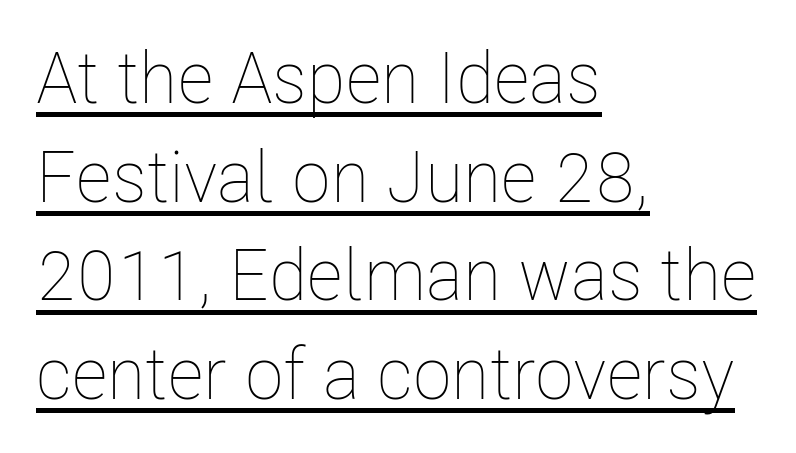
The image shows 72 px thin, condensed type, upright; set left-aligned, normal line spacing (1.37x), normal letter spacing, underlined; low stroke contrast and a medium x-height.
